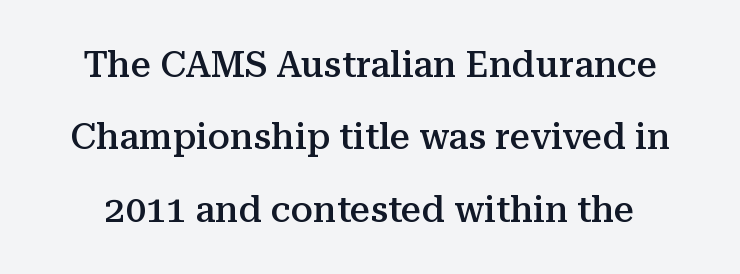
{"serif": "yes", "italic": "no", "bold": "semi", "weight": "semibold", "width": "normal", "stroke_contrast": "medium", "x_height": "medium", "monospaced": "no", "underline": "no", "line_spacing": "loose", "line_spacing_ratio": 2.01, "letter_spacing": "normal", "letter_spacing_em": 0.0, "glyph_px": 36}
